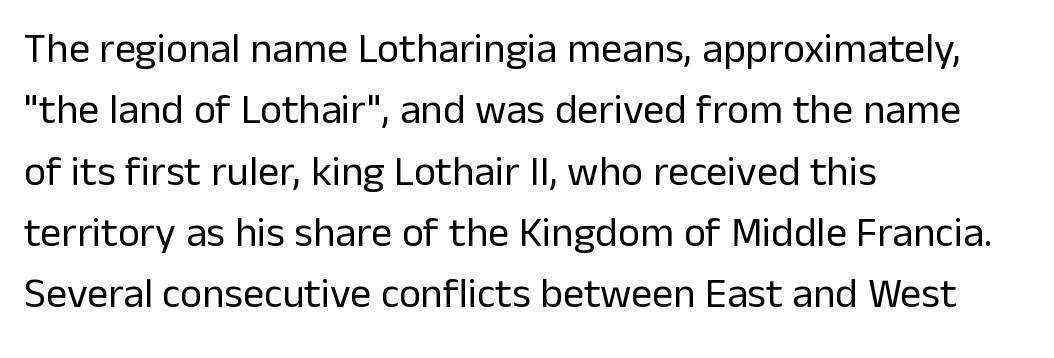
The image shows 42 px regular-weight sans-serif type, upright; set left-aligned, normal line spacing (1.46x), normal letter spacing, not underlined; low stroke contrast and a medium x-height.
